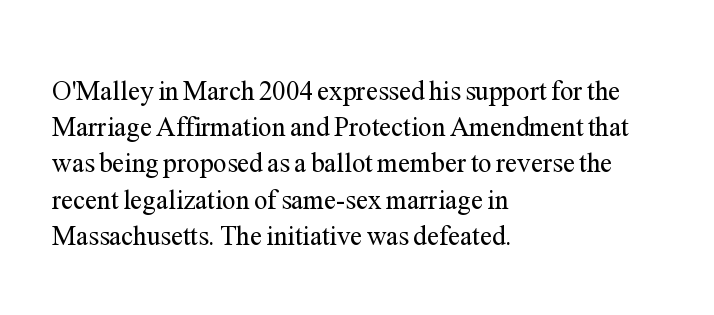
The image shows 27 px text type, upright; set left-aligned, normal line spacing (1.34x), normal letter spacing, not underlined.
